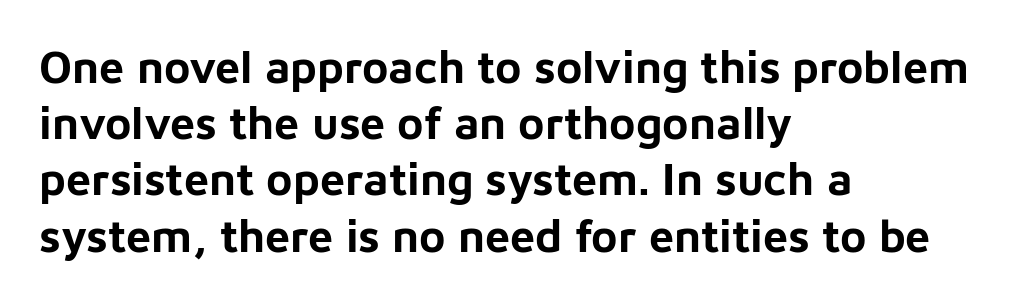
{"serif": "no", "italic": "no", "bold": "yes", "weight": "bold", "width": "normal", "stroke_contrast": "low", "x_height": "medium", "monospaced": "no", "underline": "no", "align": "left", "line_spacing": "normal", "line_spacing_ratio": 1.25, "letter_spacing": "normal", "letter_spacing_em": 0.0, "glyph_px": 45}
